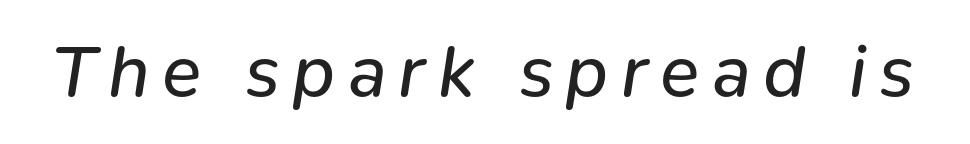
{"italic": "yes", "lean": "right", "slant_degrees": 9, "bold": "no", "weight": "regular", "width": "normal", "stroke_contrast": "low", "x_height": "medium", "monospaced": "no", "underline": "no", "glyph_px": 73}
